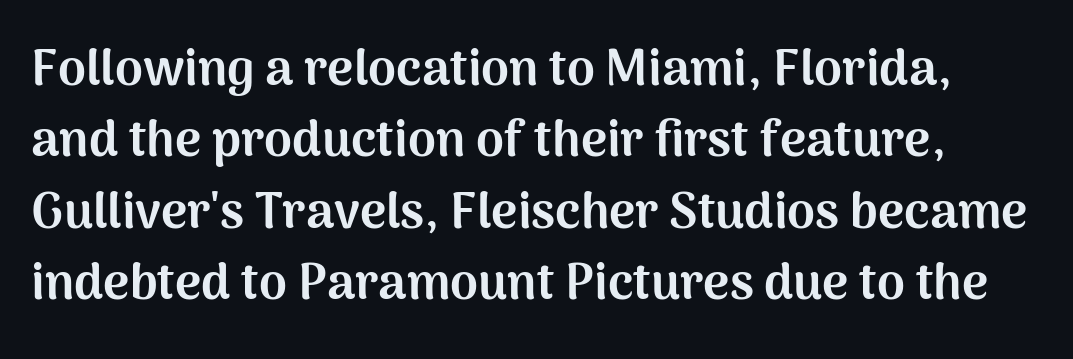
Q: Is the text bold? A: Yes.
Q: Is the text italic (slanted)? A: No, it is upright.
Q: Is the typeface a serif or a sans-serif typeface? A: Sans-serif.
Q: Is the text underlined? A: No.
Q: Is the spacing between letters normal or unusually wide? A: Normal.
Q: Is the spacing between lines tight, normal or loose? A: Normal.
Q: Width (condensed, normal, or wide)? A: Normal.
Q: Stroke contrast? A: Medium.
Q: x-height? A: Medium.
Q: Monospaced? A: No.
